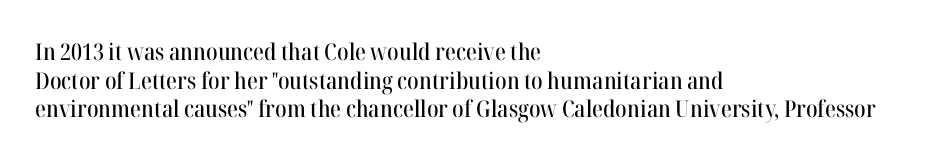
Quick note: not italic, upright. The letters sit at their default tracking, neither squeezed nor spread. The space between consecutive lines is moderate. This sample is left-justified, so line endings fall wherever the words run out. The string is rendered with underlining switched off.
